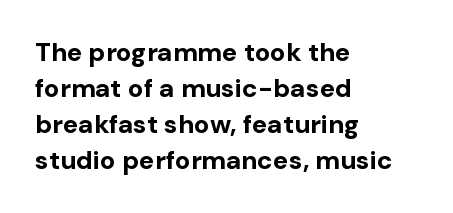
{"italic": "no", "bold": "yes", "underline": "no", "align": "left", "line_spacing": "normal", "line_spacing_ratio": 1.38, "letter_spacing": "normal", "letter_spacing_em": 0.0, "glyph_px": 26}
